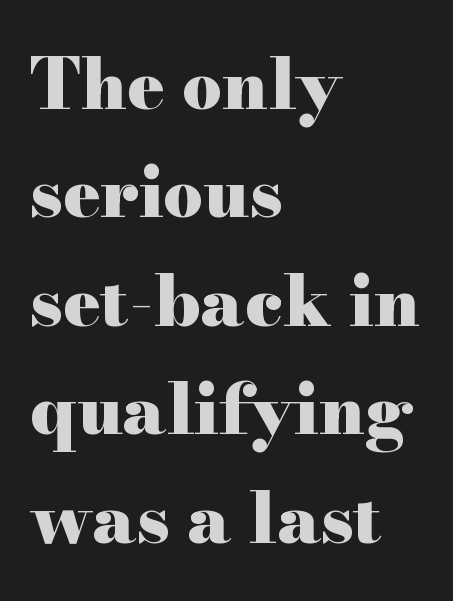
Q: Is the text bold? A: Yes.
Q: Is the text italic (slanted)? A: No, it is upright.
Q: Is the typeface a serif or a sans-serif typeface? A: Serif.
Q: Is the text underlined? A: No.
Q: How is the paragraph aligned? A: Left-aligned.
Q: Is the spacing between letters normal or unusually wide? A: Normal.
Q: Is the spacing between lines tight, normal or loose? A: Normal.
Q: Width (condensed, normal, or wide)? A: Wide.
Q: Stroke contrast? A: High.
Q: x-height? A: Small.
Q: Monospaced? A: No.
